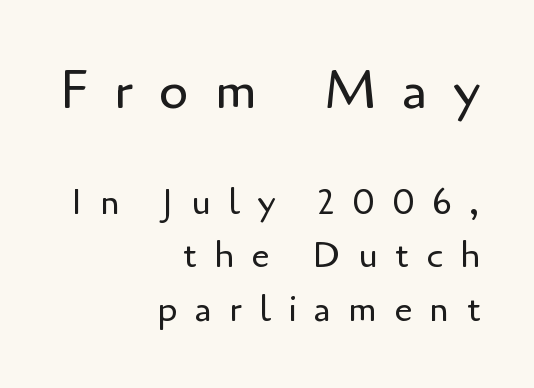
{"serif": "no", "italic": "no", "bold": "no", "weight": "regular", "width": "normal", "stroke_contrast": "low", "x_height": "small", "monospaced": "no", "underline": "no", "align": "right", "line_spacing": "normal", "line_spacing_ratio": 1.49, "letter_spacing": "wide", "letter_spacing_em": 0.48, "larger_block": "first", "size_ratio": 1.5, "glyph_px": 54}
